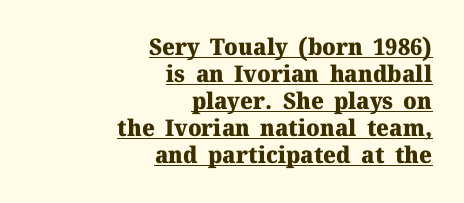
Q: Is the text bold? A: Yes.
Q: Is the text italic (slanted)? A: No, it is upright.
Q: Is the text underlined? A: Yes.
Q: How is the paragraph aligned? A: Right-aligned.
Q: Is the spacing between letters normal or unusually wide? A: Normal.
